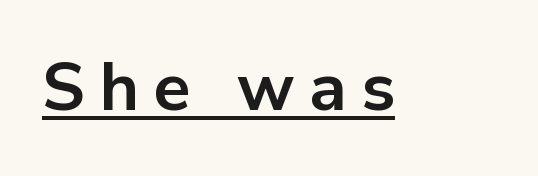
The image shows 67 px bold sans-serif type, upright; set unusually wide letter spacing (+0.21 em), underlined; low stroke contrast and a medium x-height.
